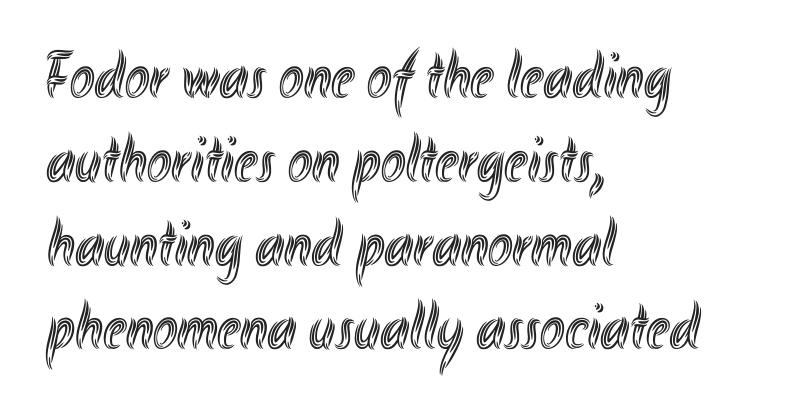
Q: Is the text italic (slanted)? A: Yes.
Q: Is the text underlined? A: No.
Q: How is the paragraph aligned? A: Left-aligned.
Q: Is the spacing between letters normal or unusually wide? A: Normal.
Q: Is the spacing between lines tight, normal or loose? A: Normal.
Q: Width (condensed, normal, or wide)? A: Condensed.
Q: x-height? A: Small.
Q: Monospaced? A: No.
